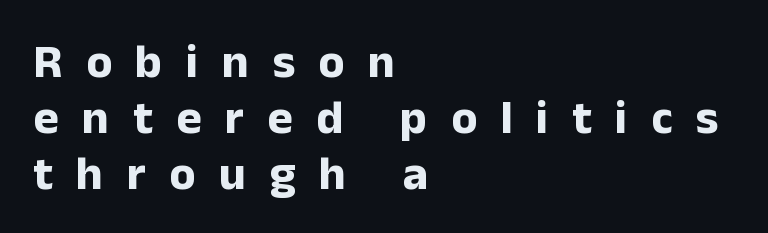
Q: Is the text bold? A: Yes.
Q: Is the text italic (slanted)? A: No, it is upright.
Q: Is the typeface a serif or a sans-serif typeface? A: Sans-serif.
Q: Is the text underlined? A: No.
Q: How is the paragraph aligned? A: Left-aligned.
Q: Is the spacing between letters normal or unusually wide? A: Unusually wide.
Q: Width (condensed, normal, or wide)? A: Normal.
Q: Stroke contrast? A: Low.
Q: x-height? A: Medium.
Q: Monospaced? A: No.
